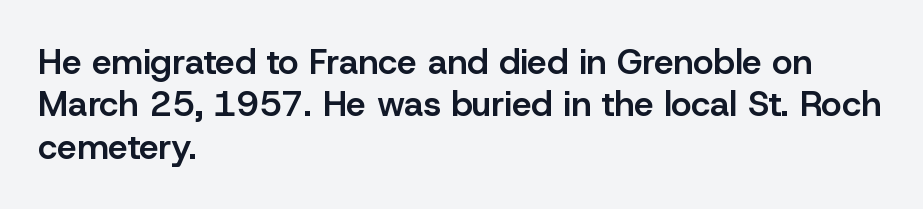
Q: Is the text bold? A: Semi-bold.
Q: Is the text italic (slanted)? A: No, it is upright.
Q: Is the typeface a serif or a sans-serif typeface? A: Sans-serif.
Q: Is the text underlined? A: No.
Q: How is the paragraph aligned? A: Left-aligned.
Q: Is the spacing between letters normal or unusually wide? A: Normal.
Q: Width (condensed, normal, or wide)? A: Normal.
Q: Stroke contrast? A: Low.
Q: x-height? A: Medium.
Q: Monospaced? A: No.
